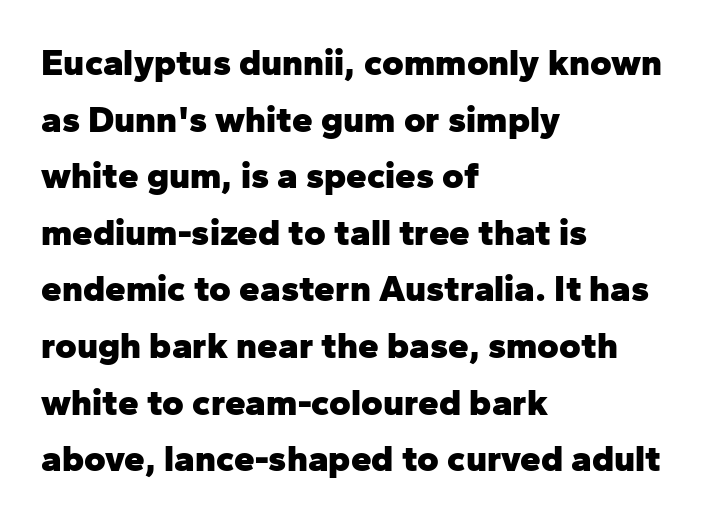
The image shows 37 px heavy sans-serif type, upright; set left-aligned, normal line spacing (1.53x), normal letter spacing, not underlined; low stroke contrast and a medium x-height.
